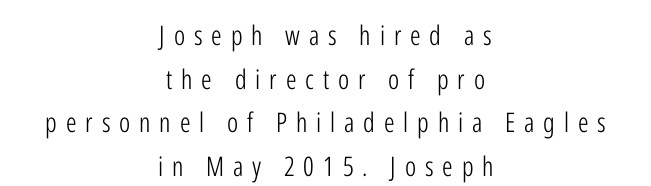
Q: Is the text bold? A: No.
Q: Is the text italic (slanted)? A: No, it is upright.
Q: Is the text underlined? A: No.
Q: How is the paragraph aligned? A: Centered.
Q: Is the spacing between letters normal or unusually wide? A: Unusually wide.
Q: Is the spacing between lines tight, normal or loose? A: Normal.
